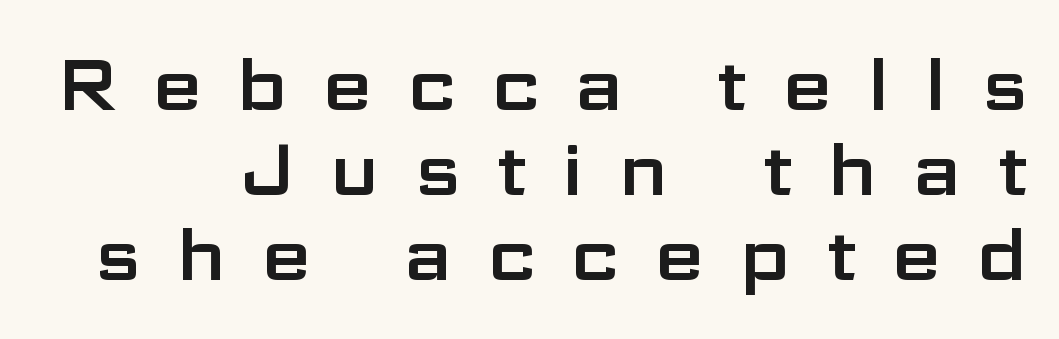
The image shows 72 px wide sans-serif type, upright; set line spacing 1.18x, unusually wide letter spacing (+0.49 em), not underlined; low stroke contrast and a medium x-height.
